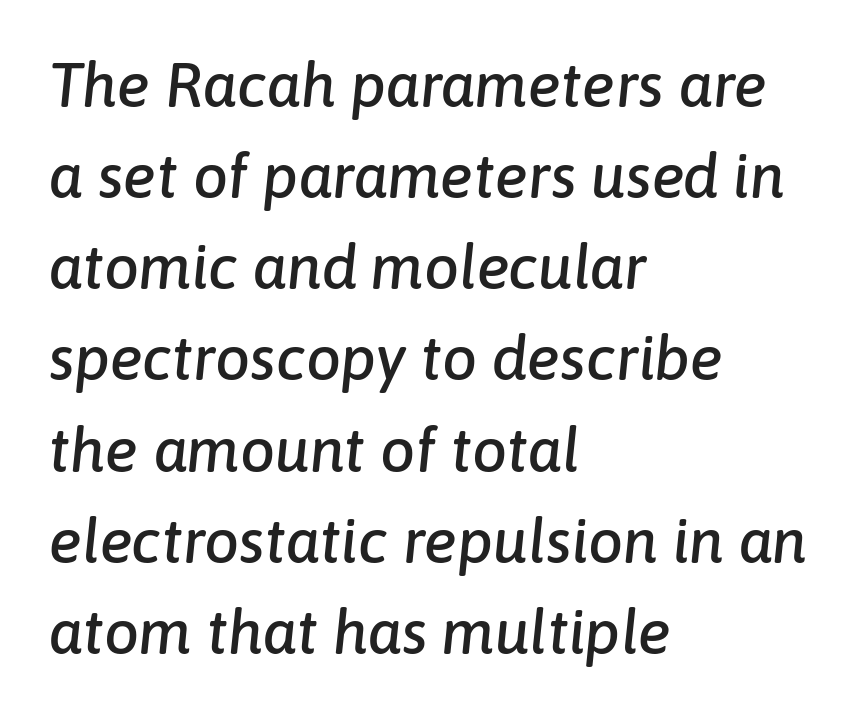
Quick note: interline space is typical. A student would call this left alignment; a typographer would say flush left, rag right. Every character sits at an angle, as italics do. Descenders are the only things crossing below the line. This sample has the flowing, uneven cadence of proportional lettering. A typesetter would call this zero additional tracking.
